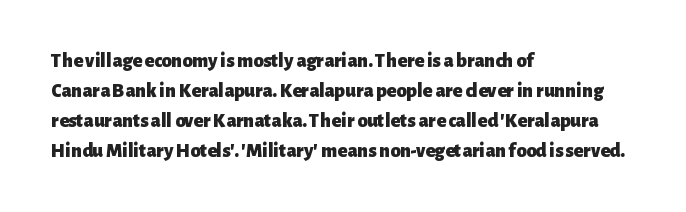
Q: Is the text bold? A: Yes.
Q: Is the text italic (slanted)? A: No, it is upright.
Q: Is the text underlined? A: No.
Q: How is the paragraph aligned? A: Left-aligned.
Q: Is the spacing between letters normal or unusually wide? A: Normal.
Q: Is the spacing between lines tight, normal or loose? A: Normal.
